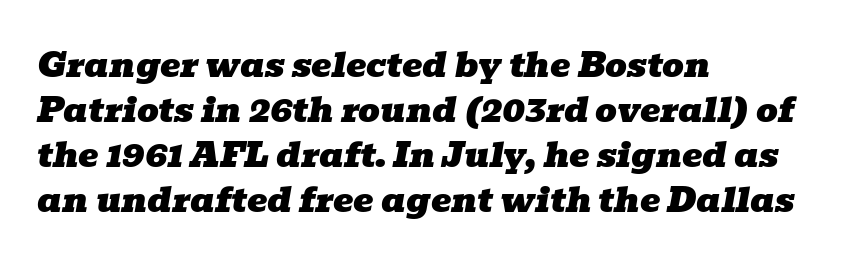
Descenders are the only things crossing below the line. The block of text has a typical density, with ordinary space between rows. One-word summary of the alignment: left. The face used here has a pronounced slope to its letters.
